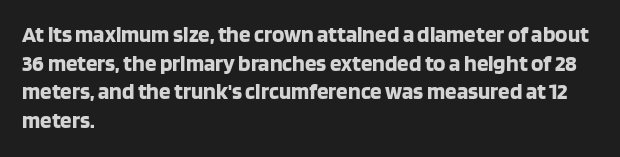
Q: Is the text bold? A: Yes.
Q: Is the text italic (slanted)? A: No, it is upright.
Q: Is the text underlined? A: No.
Q: How is the paragraph aligned? A: Left-aligned.
Q: Is the spacing between letters normal or unusually wide? A: Normal.
Q: Is the spacing between lines tight, normal or loose? A: Normal.
